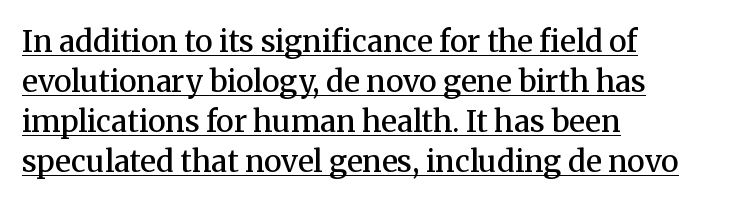
Type style note: has serifs. When letters stand straight like this, we call the style roman or upright. Character widths vary here, with narrow letters taking less room than wide ones. Reading down the block, your eye returns to a fixed left position each line.
